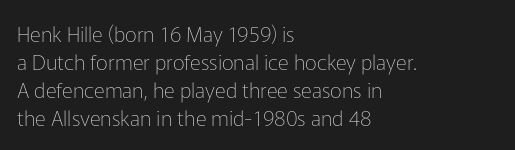
Q: Is the text bold? A: No.
Q: Is the text italic (slanted)? A: No, it is upright.
Q: Is the text underlined? A: No.
Q: How is the paragraph aligned? A: Left-aligned.
Q: Is the spacing between letters normal or unusually wide? A: Normal.
Q: Is the spacing between lines tight, normal or loose? A: Normal.
